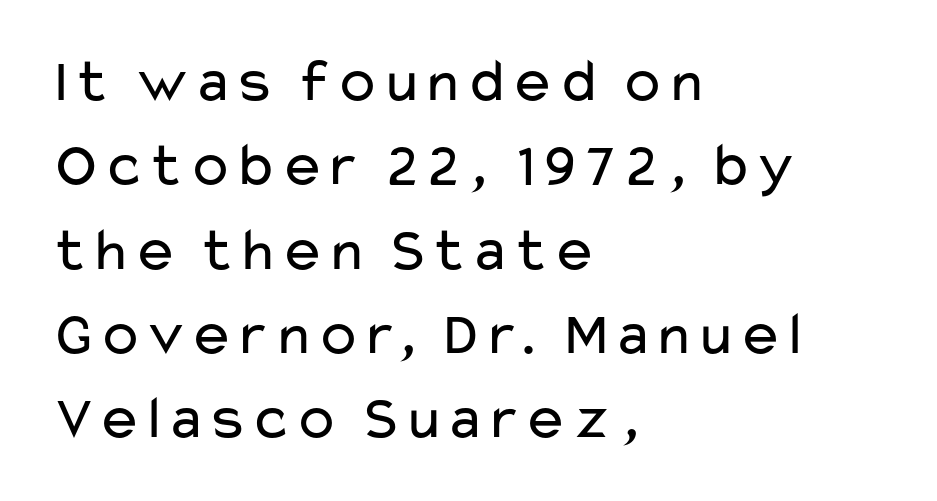
The cut favours lightness, reaching ordinary text weight at its darkest. Looks like regular typesetting: each glyph gets only the width it needs. Interline gaps are of average width in this sample. Do the letters lean? They stand straight.
